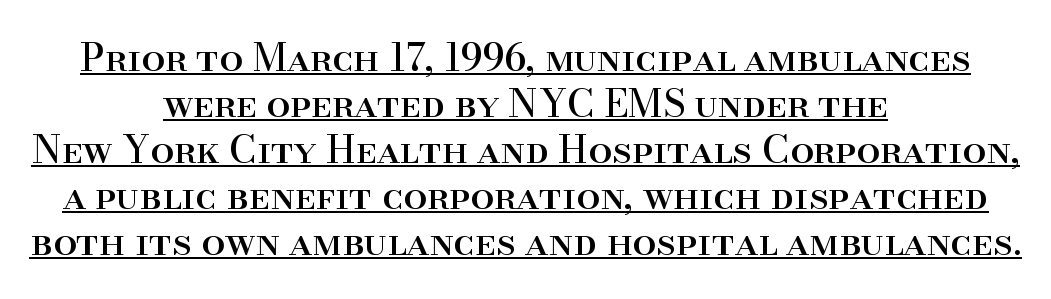
Q: Is the text italic (slanted)? A: No, it is upright.
Q: Is the typeface a serif or a sans-serif typeface? A: Serif.
Q: Is the text underlined? A: Yes.
Q: How is the paragraph aligned? A: Centered.
Q: Is the spacing between letters normal or unusually wide? A: Normal.
Q: Width (condensed, normal, or wide)? A: Normal.
Q: Stroke contrast? A: High.
Q: x-height? A: Small.
Q: Monospaced? A: No.
